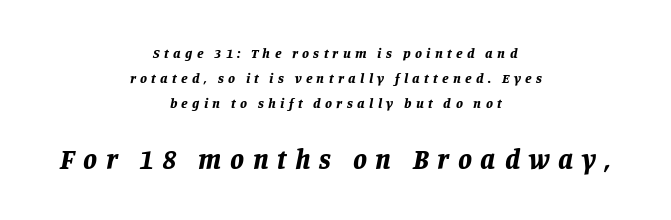
Q: Is the text bold? A: Yes.
Q: Is the text italic (slanted)? A: Yes, it leans right by about 11 degrees.
Q: Is the text underlined? A: No.
Q: How is the paragraph aligned? A: Centered.
Q: Is the spacing between letters normal or unusually wide? A: Unusually wide.
Q: Which block of text is set in a larger size, the first (top) or the second (bottom)? A: The second (bottom) one.
Q: Width (condensed, normal, or wide)? A: Normal.
Q: Stroke contrast? A: Low.
Q: x-height? A: Large.
Q: Monospaced? A: No.
